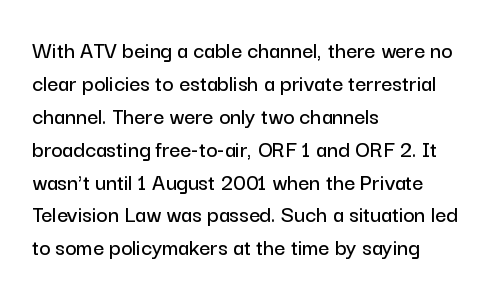
{"italic": "no", "underline": "no", "align": "left", "line_spacing": "normal", "line_spacing_ratio": 1.37, "letter_spacing": "normal", "letter_spacing_em": 0.0, "glyph_px": 24}
